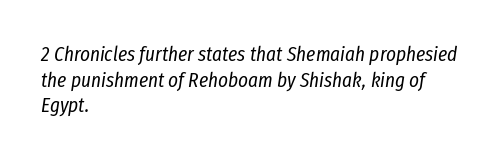
The image shows 21 px text type, italic (leaning right); set left-aligned, line spacing 1.22x, normal letter spacing, not underlined.
